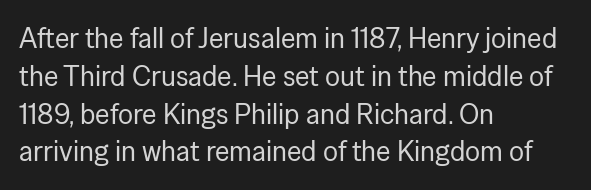
Q: Is the text bold? A: No.
Q: Is the text italic (slanted)? A: No, it is upright.
Q: Is the typeface a serif or a sans-serif typeface? A: Sans-serif.
Q: Is the text underlined? A: No.
Q: How is the paragraph aligned? A: Left-aligned.
Q: Is the spacing between letters normal or unusually wide? A: Normal.
Q: Is the spacing between lines tight, normal or loose? A: Normal.
Q: Width (condensed, normal, or wide)? A: Normal.
Q: Stroke contrast? A: Low.
Q: x-height? A: Medium.
Q: Monospaced? A: No.
